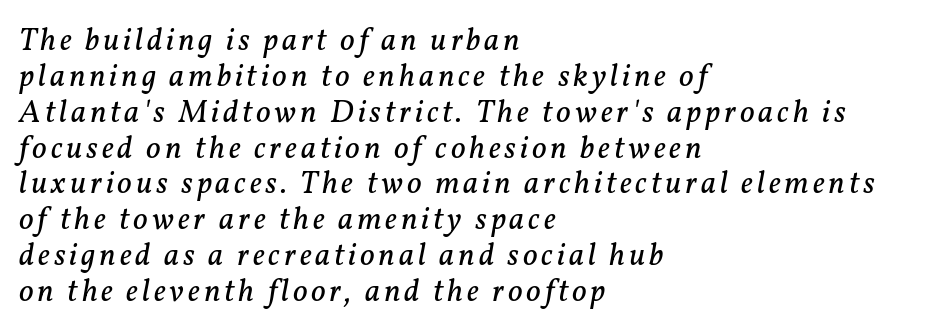
Q: Is the text bold? A: No.
Q: Is the text italic (slanted)? A: Yes, it leans right by about 11 degrees.
Q: Is the typeface a serif or a sans-serif typeface? A: Serif.
Q: Is the text underlined? A: No.
Q: How is the paragraph aligned? A: Left-aligned.
Q: Is the spacing between lines tight, normal or loose? A: Tight.
Q: Width (condensed, normal, or wide)? A: Normal.
Q: Stroke contrast? A: Low.
Q: x-height? A: Medium.
Q: Monospaced? A: No.
